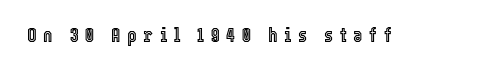
Q: Is the text italic (slanted)? A: No, it is upright.
Q: Is the text underlined? A: No.
Q: Is the spacing between letters normal or unusually wide? A: Unusually wide.
